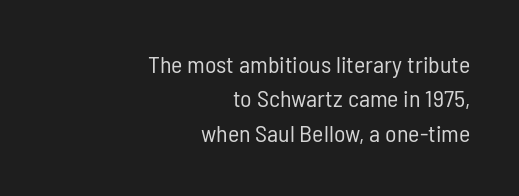
The image shows 24 px text type, upright; set right-aligned, normal line spacing (1.43x), normal letter spacing, not underlined.
